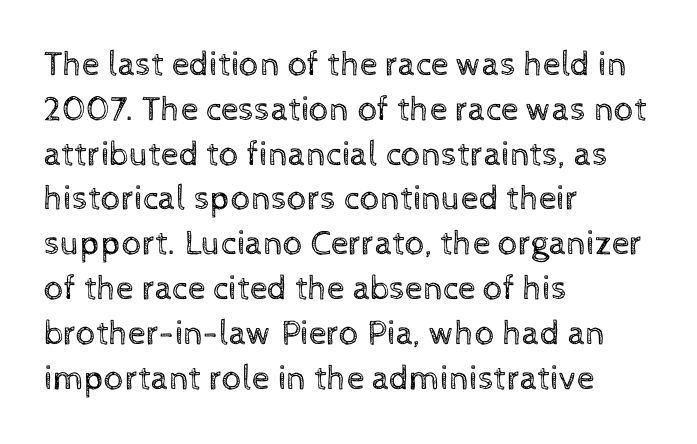
{"italic": "no", "bold": "no", "weight": "regular", "width": "normal", "x_height": "medium", "monospaced": "no", "underline": "no", "align": "left", "line_spacing": "normal", "line_spacing_ratio": 1.28, "letter_spacing": "normal", "letter_spacing_em": 0.0, "glyph_px": 35}
